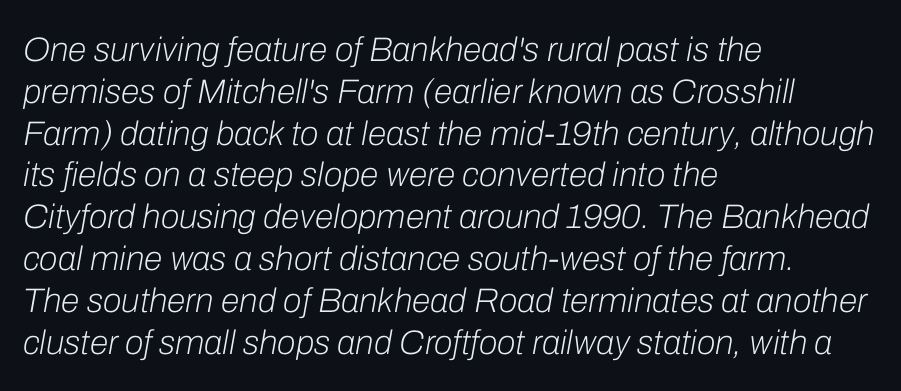
Q: Is the text bold? A: No.
Q: Is the text italic (slanted)? A: Yes, it leans right by about 10 degrees.
Q: Is the text underlined? A: No.
Q: How is the paragraph aligned? A: Left-aligned.
Q: Is the spacing between letters normal or unusually wide? A: Normal.
Q: Width (condensed, normal, or wide)? A: Normal.
Q: Stroke contrast? A: Low.
Q: x-height? A: Medium.
Q: Monospaced? A: No.
